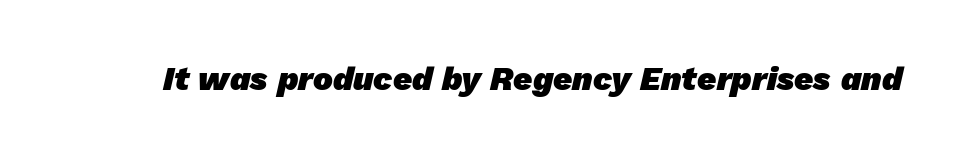
{"serif": "no", "bold": "yes", "weight": "heavy", "width": "normal", "stroke_contrast": "low", "x_height": "medium", "monospaced": "no", "underline": "no", "letter_spacing": "normal", "letter_spacing_em": 0.0, "glyph_px": 33}
